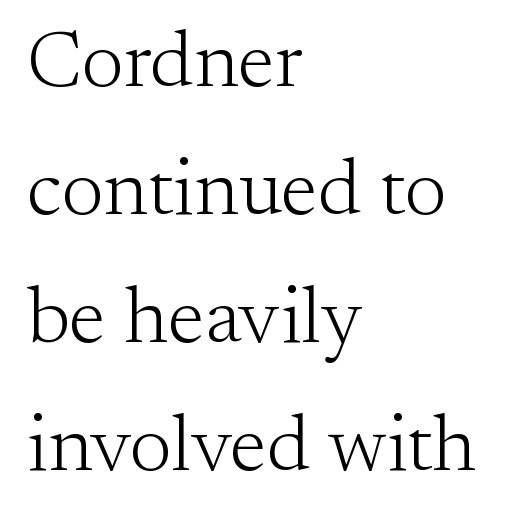
If you measured baseline to baseline, you'd find a middling distance. These lines are rendered in a variable-pitch font. Standard letterfit; no display-style spreading of the glyphs. You can tell from the footed stems that serif type was used. Underline: absent. Line beginnings align vertically; line endings do not.
